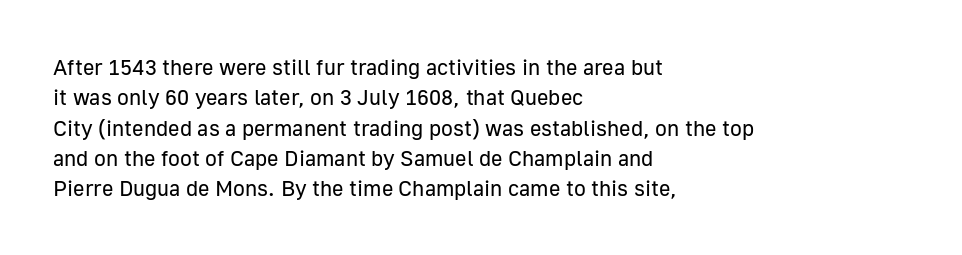
Q: Is the text bold? A: No.
Q: Is the text italic (slanted)? A: No, it is upright.
Q: Is the text underlined? A: No.
Q: How is the paragraph aligned? A: Left-aligned.
Q: Is the spacing between letters normal or unusually wide? A: Normal.
Q: Is the spacing between lines tight, normal or loose? A: Normal.
